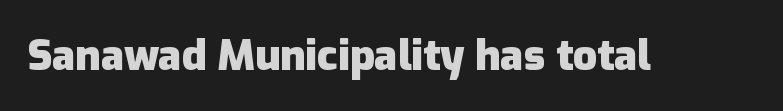
In terms of letterform style, serifs are entirely absent. Is this a fixed-width face? No — the glyphs have proportional, varying widths. Every letter is thick-stroked: bold, no question. The glyphs are unaccompanied by any horizontal stroke below them. The axis of the letterforms is exactly vertical. Students, note that the glyphs here touch the page at normal intervals.
